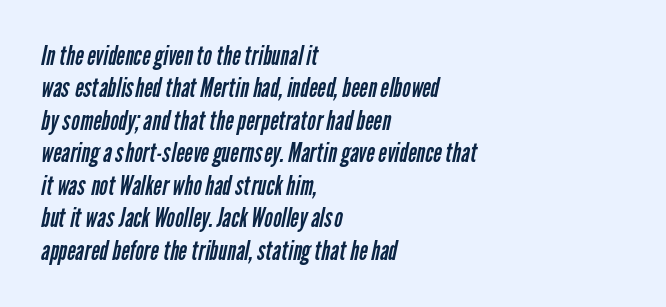
Q: Is the text bold? A: No.
Q: Is the text underlined? A: No.
Q: How is the paragraph aligned? A: Left-aligned.
Q: Is the spacing between letters normal or unusually wide? A: Normal.
Q: Is the spacing between lines tight, normal or loose? A: Normal.
